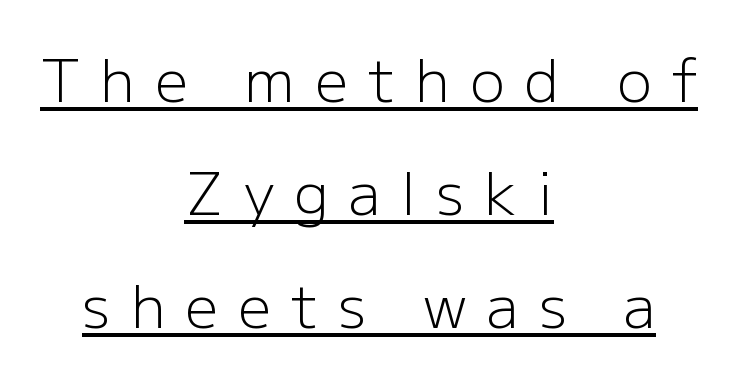
{"serif": "no", "italic": "no", "bold": "no", "weight": "light", "width": "normal", "stroke_contrast": "low", "x_height": "medium", "monospaced": "no", "underline": "yes", "align": "center", "line_spacing": "loose", "line_spacing_ratio": 1.95, "letter_spacing": "wide", "letter_spacing_em": 0.35, "glyph_px": 58}
